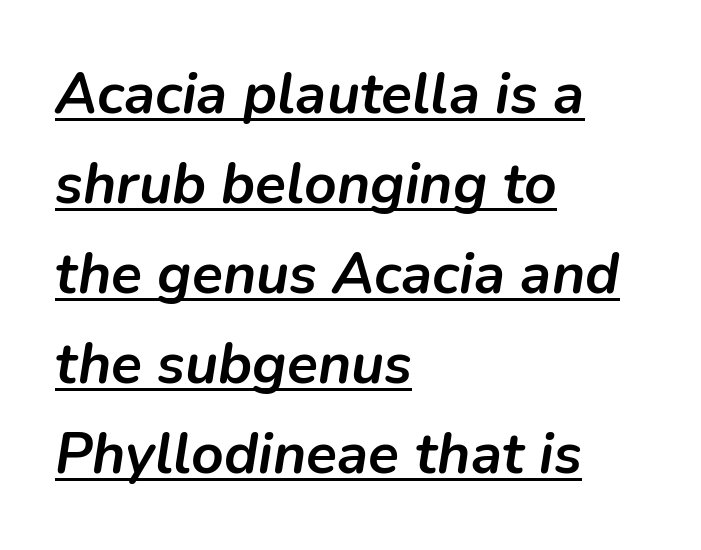
{"italic": "yes", "lean": "right", "slant_degrees": 9, "bold": "yes", "weight": "semibold", "width": "normal", "stroke_contrast": "low", "x_height": "medium", "monospaced": "no", "underline": "yes", "align": "left", "line_spacing": "normal", "line_spacing_ratio": 1.58, "letter_spacing": "normal", "letter_spacing_em": 0.0, "glyph_px": 57}
